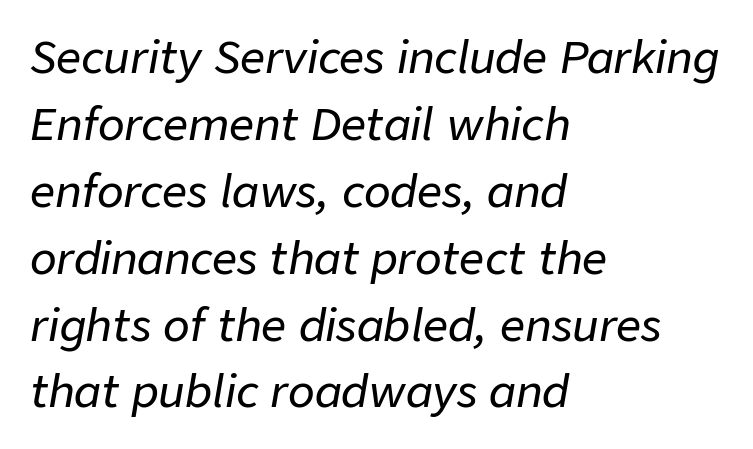
Q: Is the text italic (slanted)? A: Yes, it leans right by about 9 degrees.
Q: Is the text underlined? A: No.
Q: How is the paragraph aligned? A: Left-aligned.
Q: Is the spacing between letters normal or unusually wide? A: Normal.
Q: Is the spacing between lines tight, normal or loose? A: Normal.
Q: Width (condensed, normal, or wide)? A: Normal.
Q: Stroke contrast? A: Low.
Q: x-height? A: Medium.
Q: Monospaced? A: No.
